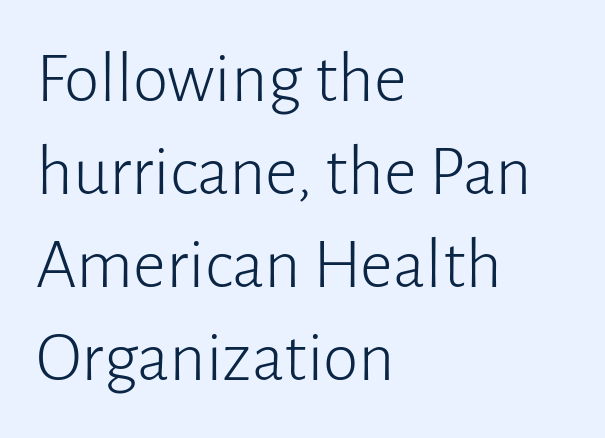
{"serif": "no", "italic": "no", "bold": "no", "weight": "light", "width": "normal", "stroke_contrast": "low", "x_height": "medium", "monospaced": "no", "underline": "no", "align": "left", "line_spacing": "normal", "line_spacing_ratio": 1.29, "letter_spacing": "normal", "letter_spacing_em": 0.0, "glyph_px": 72}
